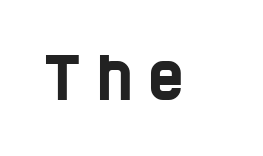
The passage shown has open, widely tracked lettering throughout. The string is rendered with underlining switched off. The passage shown is typed in a proportional face where columns would drift. Font category for this specimen: sans-serif.
